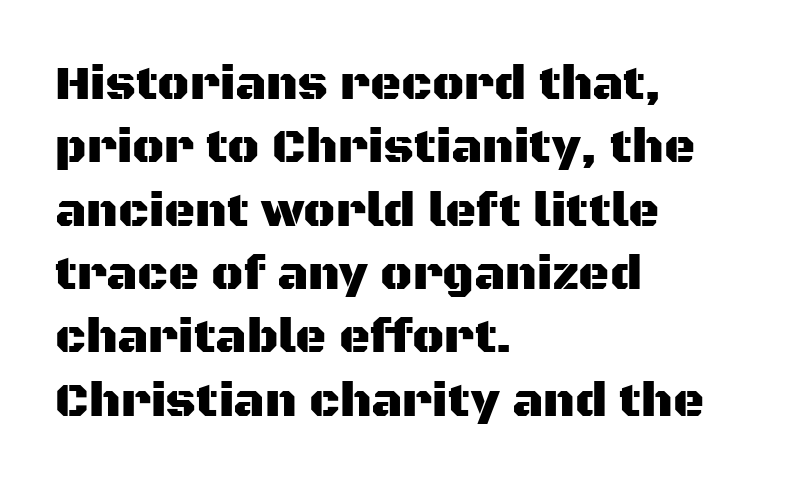
{"serif": "no", "italic": "no", "width": "normal", "stroke_contrast": "medium", "x_height": "large", "monospaced": "no", "underline": "no", "align": "left", "line_spacing": "normal", "line_spacing_ratio": 1.32, "letter_spacing": "normal", "letter_spacing_em": 0.0, "glyph_px": 48}
